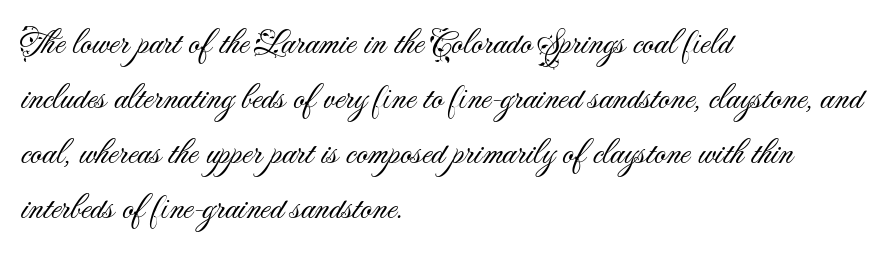
The strip under each line holds only bare page. Letterform terminals end flat and unadorned throughout the passage. The letters sit at their default tracking, neither squeezed nor spread. The passage shown stacks its lines at a standard gap.
